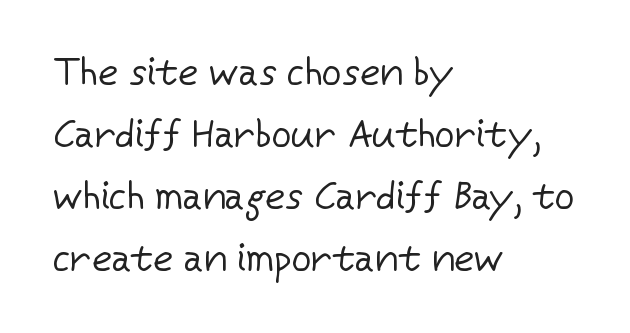
{"serif": "no", "italic": "no", "bold": "no", "weight": "regular", "width": "normal", "stroke_contrast": "low", "x_height": "medium", "monospaced": "no", "underline": "no", "align": "left", "line_spacing": "normal", "line_spacing_ratio": 1.59, "letter_spacing": "normal", "letter_spacing_em": 0.0, "glyph_px": 39}
